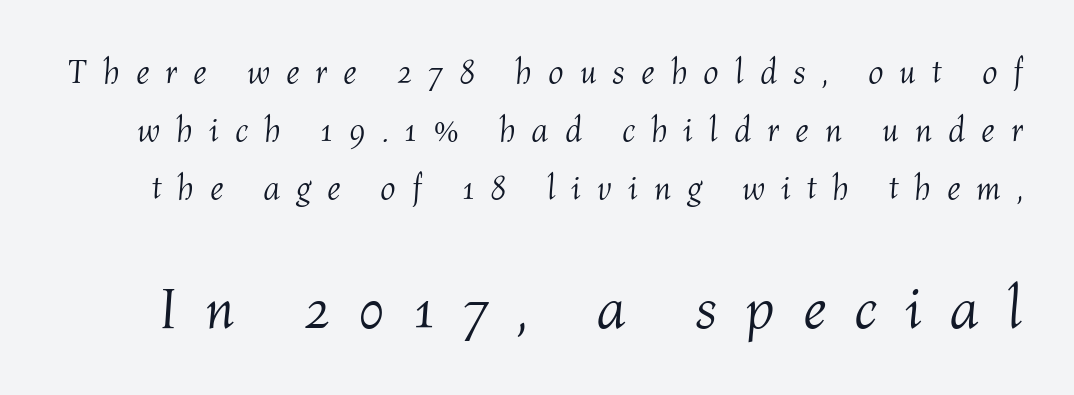
The image shows 59 px light type, italic (leaning right); set line spacing 1.71x, unusually wide letter spacing (+0.47 em), not underlined; the second (bottom) block is 1.74x larger; medium stroke contrast and a medium x-height.
